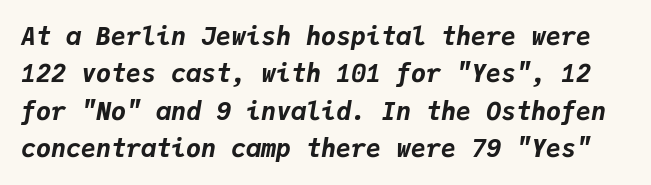
The image shows 25 px bold type, italic (leaning right); set normal line spacing (1.5x), normal letter spacing, not underlined.
